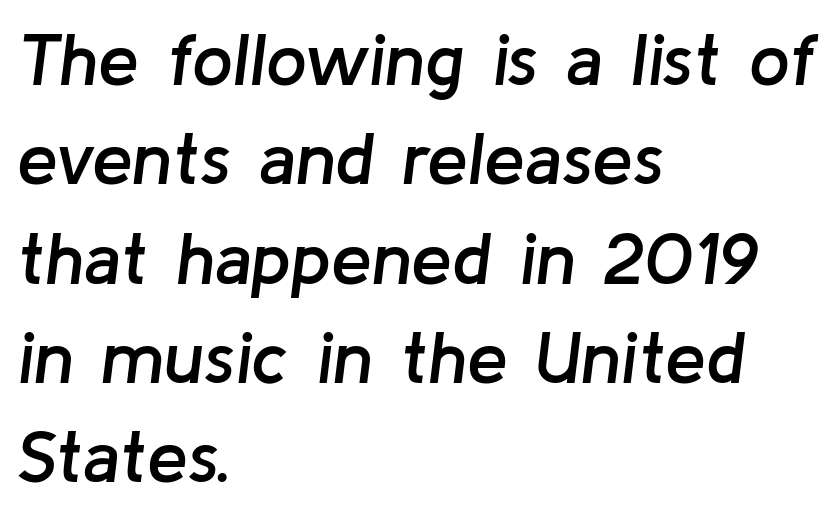
Q: Is the text bold? A: Semi-bold.
Q: Is the text italic (slanted)? A: Yes, it leans right by about 8 degrees.
Q: Is the text underlined? A: No.
Q: How is the paragraph aligned? A: Left-aligned.
Q: Is the spacing between letters normal or unusually wide? A: Normal.
Q: Is the spacing between lines tight, normal or loose? A: Normal.
Q: Width (condensed, normal, or wide)? A: Normal.
Q: Stroke contrast? A: Low.
Q: x-height? A: Medium.
Q: Monospaced? A: No.
